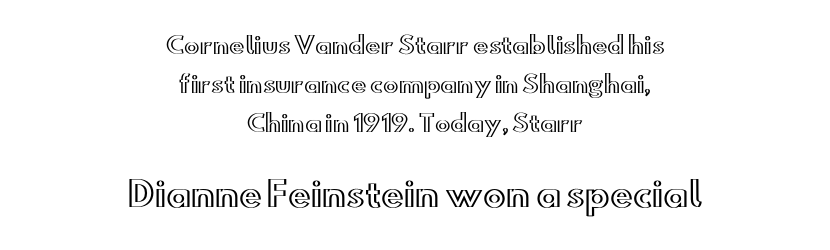
The image shows 34 px wide type, upright; set centered, normal line spacing (1.7x), normal letter spacing, not underlined; the second (bottom) block is 1.48x larger; a small x-height.
